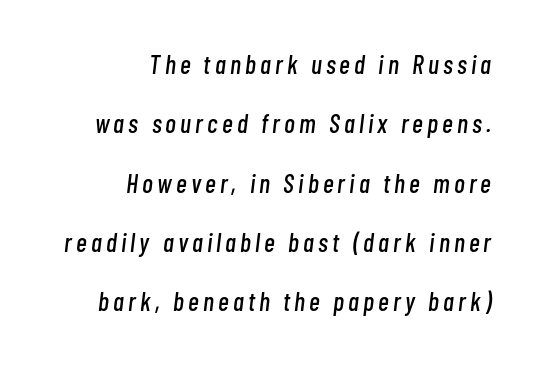
The image shows 26 px text type, italic (leaning right); set right-aligned, loose line spacing (2.28x), not underlined.
